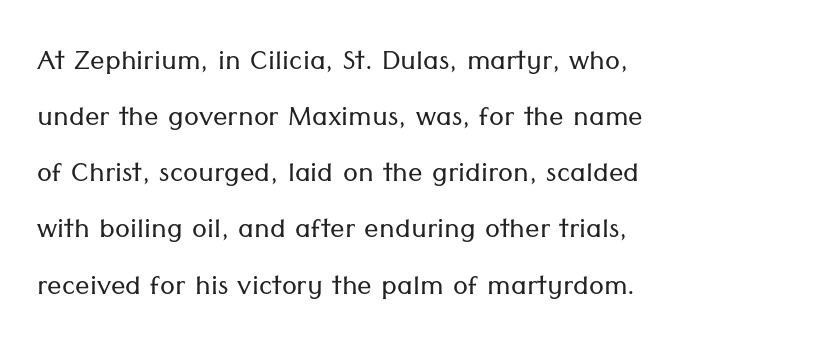
The image shows 36 px light sans-serif type, upright; set left-aligned, normal line spacing (1.56x), normal letter spacing, not underlined; low stroke contrast and a medium x-height.
